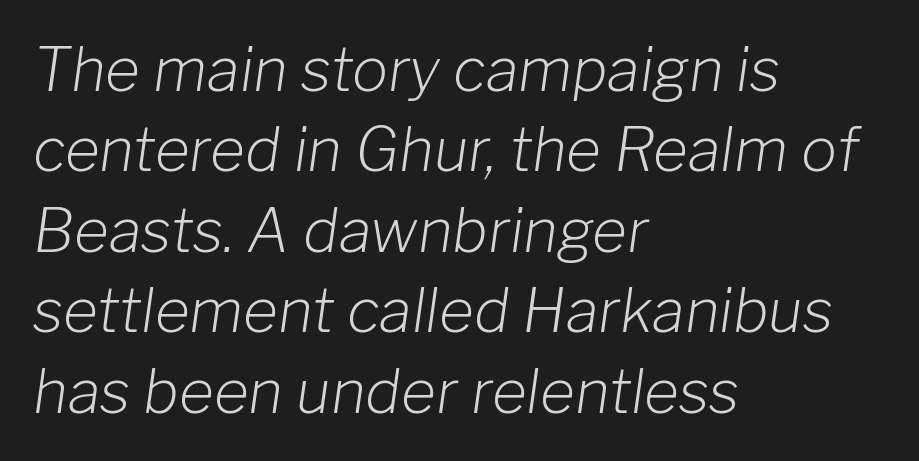
Q: Is the text bold? A: No.
Q: Is the text italic (slanted)? A: Yes, it leans right by about 8 degrees.
Q: Is the text underlined? A: No.
Q: How is the paragraph aligned? A: Left-aligned.
Q: Is the spacing between letters normal or unusually wide? A: Normal.
Q: Is the spacing between lines tight, normal or loose? A: Normal.
Q: Width (condensed, normal, or wide)? A: Normal.
Q: Stroke contrast? A: Low.
Q: x-height? A: Medium.
Q: Monospaced? A: No.
